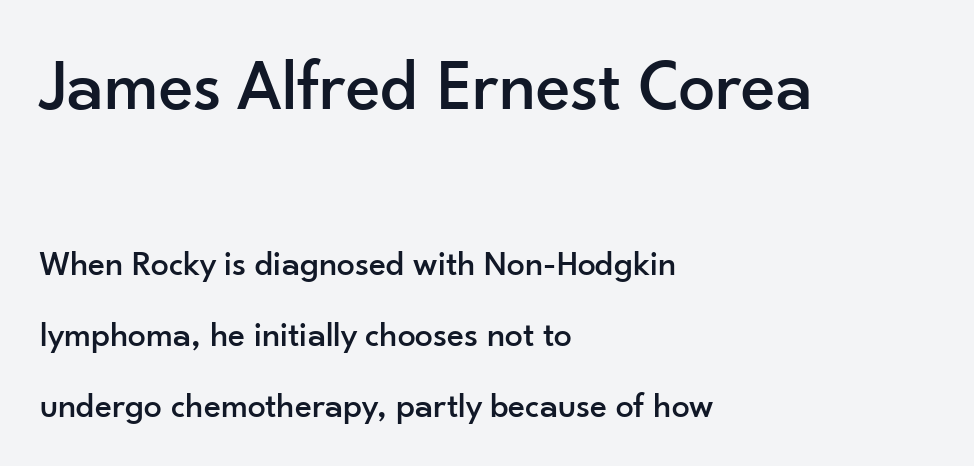
The image shows 73 px sans-serif type, upright; set left-aligned, loose line spacing (1.96x), normal letter spacing, not underlined; the first (top) block is 2.03x larger; low stroke contrast and a small x-height.
